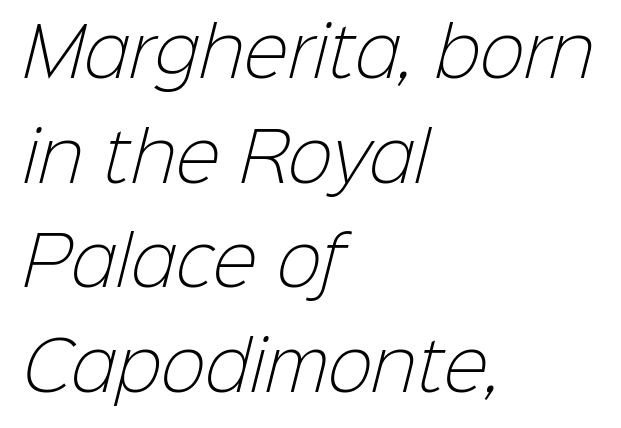
{"serif": "no", "bold": "no", "weight": "light", "width": "normal", "stroke_contrast": "low", "x_height": "medium", "monospaced": "no", "underline": "no", "align": "left", "line_spacing": "normal", "line_spacing_ratio": 1.56, "letter_spacing": "normal", "letter_spacing_em": 0.0, "glyph_px": 67}
